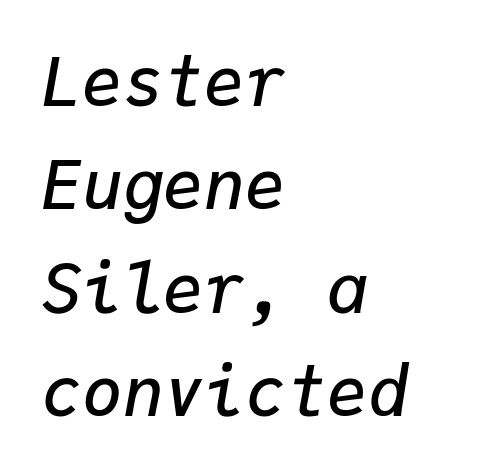
{"italic": "yes", "lean": "right", "slant_degrees": 9, "bold": "semi", "weight": "semibold", "width": "normal", "stroke_contrast": "low", "x_height": "medium", "monospaced": "yes", "underline": "no", "align": "left", "line_spacing": "normal", "line_spacing_ratio": 1.52, "letter_spacing": "normal", "letter_spacing_em": 0.0, "glyph_px": 68}
